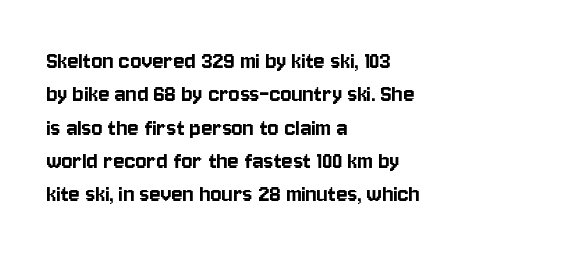
Beneath every word, the page is bare. Evenly set lines give the paragraph a standard silhouette. The compositor pushed each line to the left boundary. Spacing between characters is what you'd get straight out of the box. When letters stand straight like this, we call the style roman or upright.
